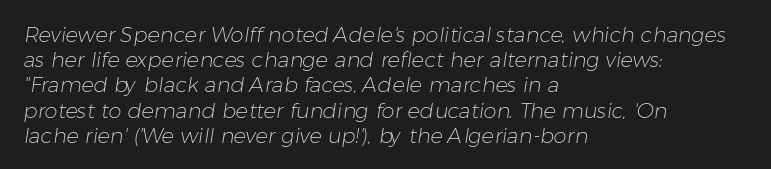
The image shows 21 px text type; set left-aligned, line spacing 1.2x, normal letter spacing, not underlined.
